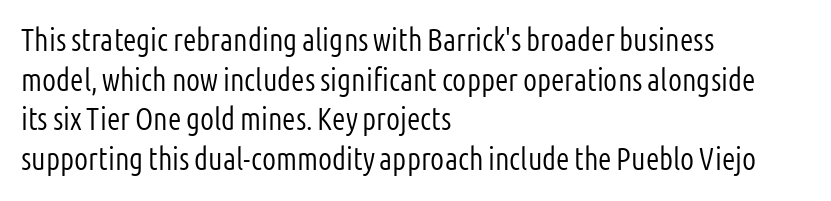
{"serif": "no", "italic": "no", "bold": "no", "weight": "light", "width": "condensed", "stroke_contrast": "low", "x_height": "medium", "monospaced": "no", "underline": "no", "align": "left", "line_spacing": "normal", "line_spacing_ratio": 1.28, "letter_spacing": "normal", "letter_spacing_em": 0.0, "glyph_px": 31}
